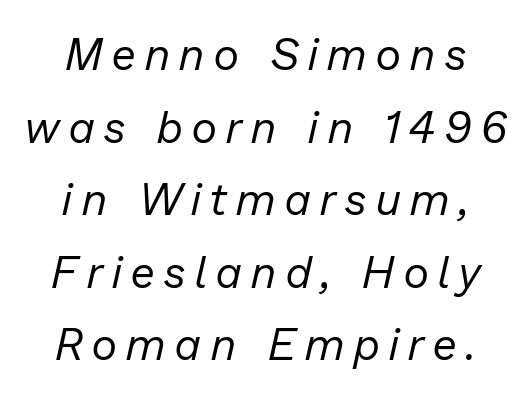
{"italic": "yes", "lean": "right", "slant_degrees": 13, "bold": "no", "weight": "regular", "width": "normal", "stroke_contrast": "low", "x_height": "medium", "monospaced": "no", "underline": "no", "align": "center", "line_spacing": "normal", "line_spacing_ratio": 1.65, "letter_spacing": "wide", "letter_spacing_em": 0.22, "glyph_px": 44}
